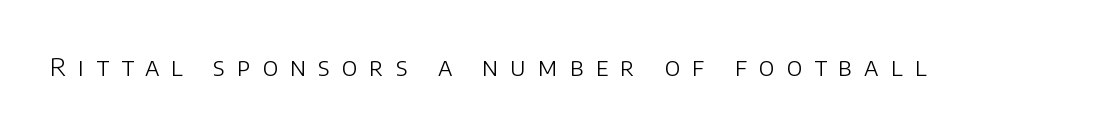
{"italic": "no", "bold": "no", "underline": "no", "letter_spacing": "wide", "letter_spacing_em": 0.48, "glyph_px": 25}
